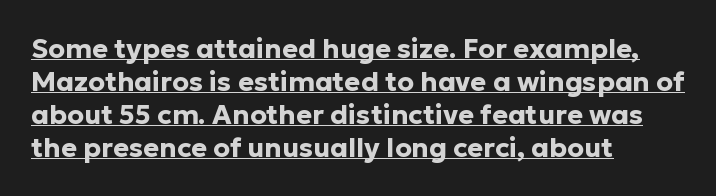
{"italic": "no", "bold": "yes", "underline": "yes", "align": "left", "line_spacing_ratio": 1.22, "letter_spacing": "normal", "letter_spacing_em": 0.0, "glyph_px": 27}
